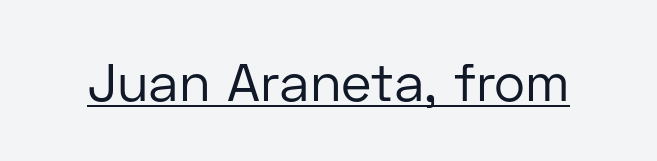
Q: Is the text bold? A: No.
Q: Is the text italic (slanted)? A: No, it is upright.
Q: Is the typeface a serif or a sans-serif typeface? A: Sans-serif.
Q: Is the text underlined? A: Yes.
Q: Is the spacing between letters normal or unusually wide? A: Normal.
Q: Width (condensed, normal, or wide)? A: Normal.
Q: Stroke contrast? A: Low.
Q: x-height? A: Medium.
Q: Monospaced? A: No.
